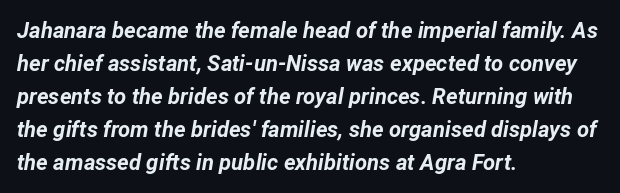
Q: Is the text bold? A: Yes.
Q: Is the text italic (slanted)? A: Yes, it leans right by about 12 degrees.
Q: Is the text underlined? A: No.
Q: How is the paragraph aligned? A: Left-aligned.
Q: Is the spacing between letters normal or unusually wide? A: Normal.
Q: Is the spacing between lines tight, normal or loose? A: Normal.
